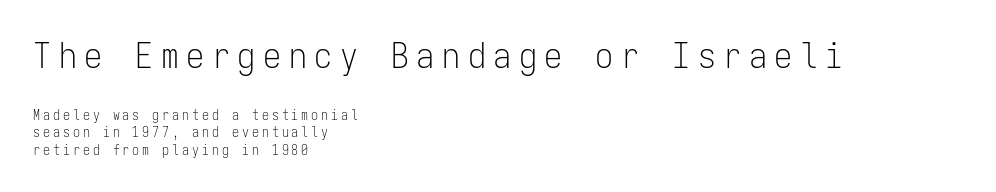
Q: Is the text bold? A: No.
Q: Is the text italic (slanted)? A: No, it is upright.
Q: Is the typeface a serif or a sans-serif typeface? A: Sans-serif.
Q: Is the text underlined? A: No.
Q: How is the paragraph aligned? A: Left-aligned.
Q: Is the spacing between letters normal or unusually wide? A: Unusually wide.
Q: Which block of text is set in a larger size, the first (top) or the second (bottom)? A: The first (top) one.
Q: Width (condensed, normal, or wide)? A: Condensed.
Q: Stroke contrast? A: Low.
Q: x-height? A: Medium.
Q: Monospaced? A: Yes.
